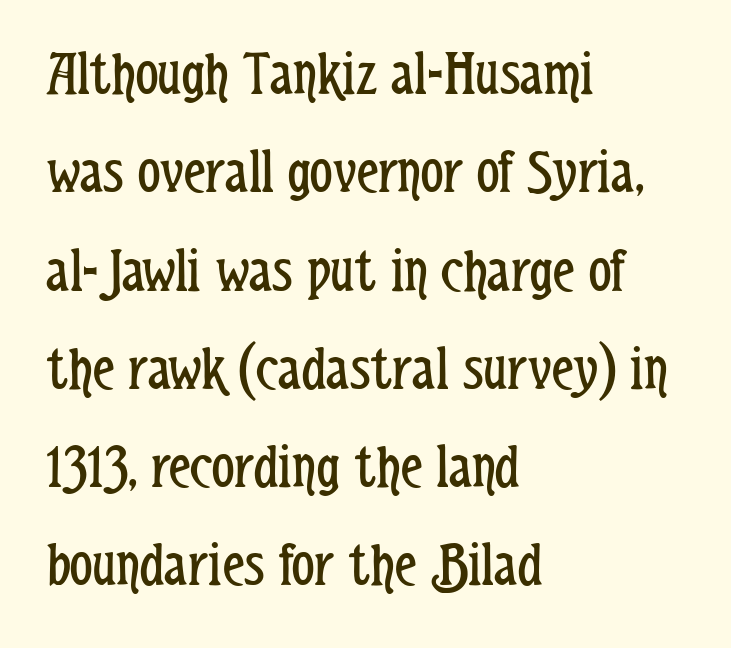
{"serif": "no", "italic": "no", "bold": "no", "weight": "regular", "width": "condensed", "stroke_contrast": "low", "x_height": "medium", "monospaced": "no", "underline": "no", "align": "left", "line_spacing": "normal", "line_spacing_ratio": 1.56, "letter_spacing": "normal", "letter_spacing_em": 0.0, "glyph_px": 63}
